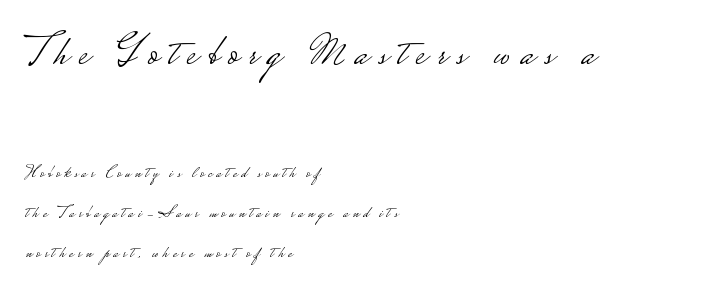
The image shows 43 px light, wide sans-serif type; set left-aligned, loose line spacing (2.36x), unusually wide letter spacing (+0.24 em), not underlined; the first (top) block is 2.53x larger; low stroke contrast.
